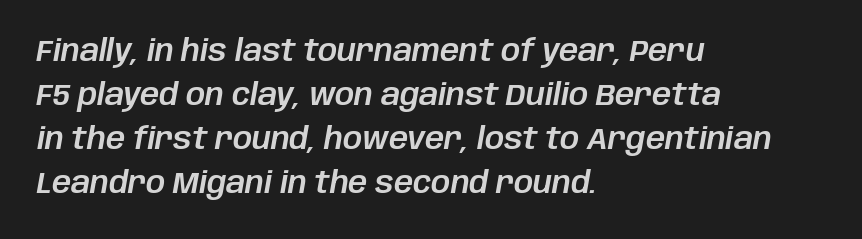
Character widths vary here, with narrow letters taking less room than wide ones. Emphasis-style slanted type is in use. The foot of each line stays bare and open. Nothing unusual about the tracking: characters are spaced as the font intends. Short and long lines alike share a common starting point at left. The lines sit at an ordinary, default distance from one another.
